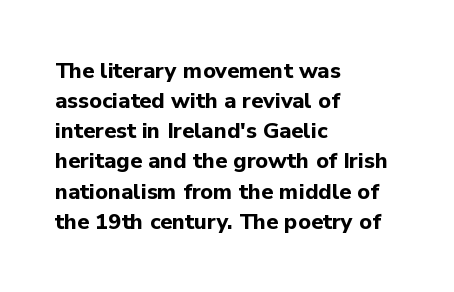
Q: Is the text bold? A: Yes.
Q: Is the text italic (slanted)? A: No, it is upright.
Q: Is the text underlined? A: No.
Q: How is the paragraph aligned? A: Left-aligned.
Q: Is the spacing between letters normal or unusually wide? A: Normal.
Q: Is the spacing between lines tight, normal or loose? A: Normal.
